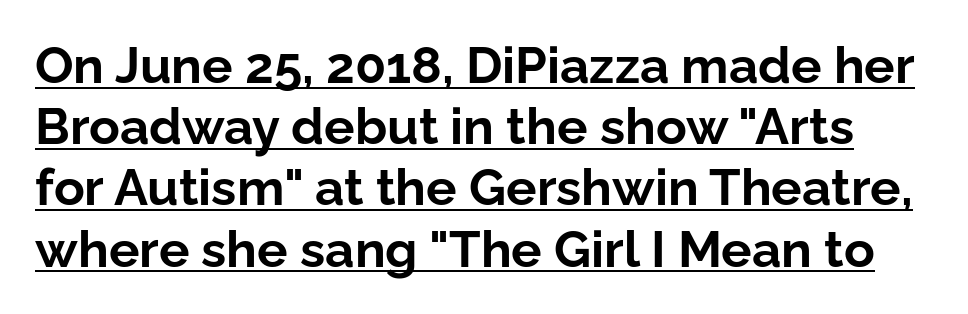
The image shows 51 px bold sans-serif type, upright; set line spacing 1.2x, normal letter spacing, underlined; low stroke contrast and a medium x-height.
